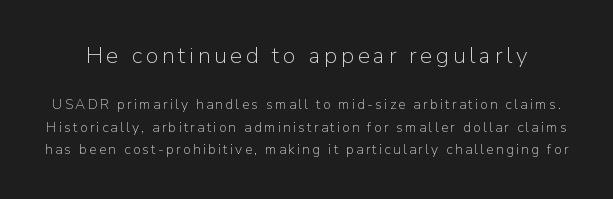
Q: Is the text bold? A: No.
Q: Is the text italic (slanted)? A: No, it is upright.
Q: Is the text underlined? A: No.
Q: Is the spacing between lines tight, normal or loose? A: Normal.
Q: Which block of text is set in a larger size, the first (top) or the second (bottom)? A: The first (top) one.
